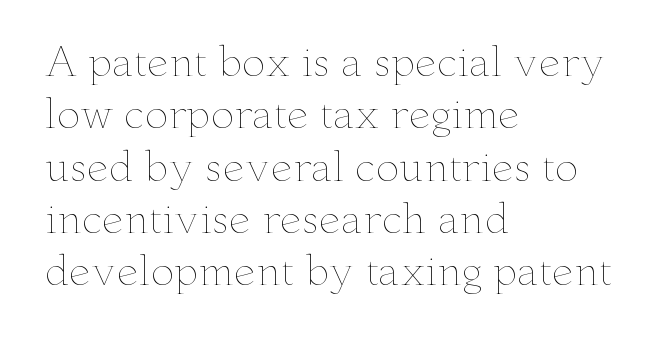
The image shows 39 px thin, wide type, upright; set left-aligned, normal line spacing (1.34x), normal letter spacing, not underlined; low stroke contrast and a small x-height.
